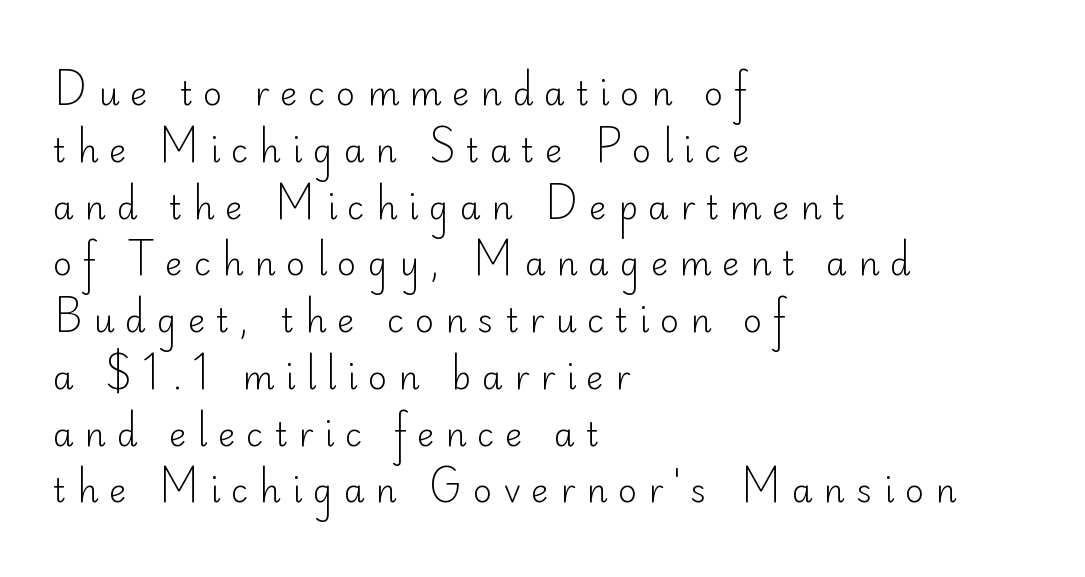
{"serif": "no", "italic": "no", "bold": "no", "weight": "light", "width": "normal", "stroke_contrast": "low", "x_height": "small", "monospaced": "no", "underline": "no", "align": "left", "line_spacing_ratio": 1.72, "letter_spacing": "wide", "letter_spacing_em": 0.33, "glyph_px": 33}
